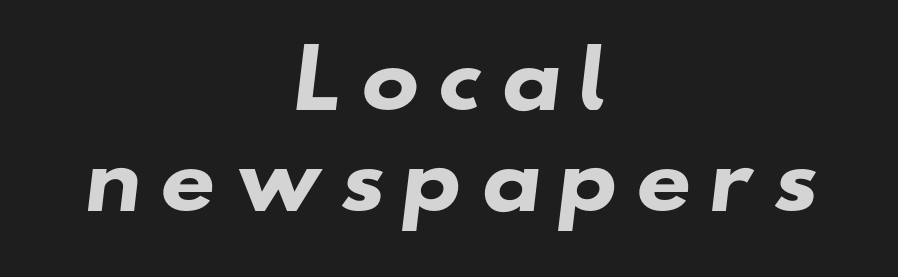
{"serif": "no", "bold": "yes", "weight": "heavy", "width": "wide", "stroke_contrast": "low", "x_height": "small", "monospaced": "no", "underline": "no", "align": "center", "line_spacing": "normal", "line_spacing_ratio": 1.3, "letter_spacing": "wide", "letter_spacing_em": 0.2, "glyph_px": 78}
